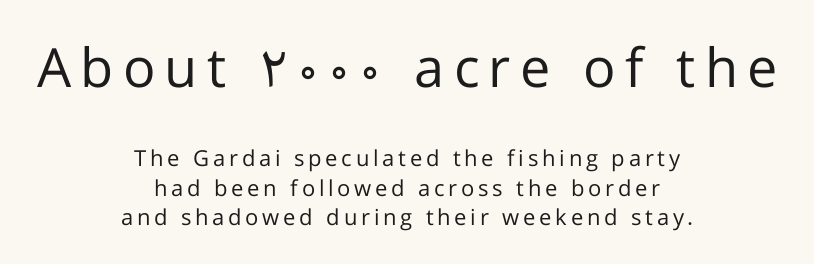
One-word summary of the alignment: center. This sample uses an upright cut, with every glyph sitting square on the baseline. Underlining? Definitely not there. Spacing verdict: proportional, widths tailored to each character.
